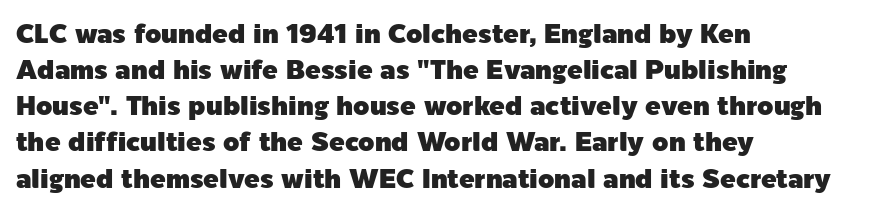
{"italic": "no", "underline": "no", "align": "left", "line_spacing": "normal", "line_spacing_ratio": 1.39, "letter_spacing": "normal", "letter_spacing_em": 0.0, "glyph_px": 26}
